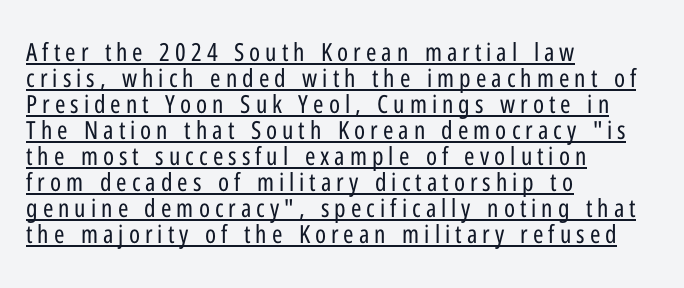
The image shows 25 px text type, upright; set left-aligned, tight line spacing (1.04x), unusually wide letter spacing (+0.2 em), underlined.
